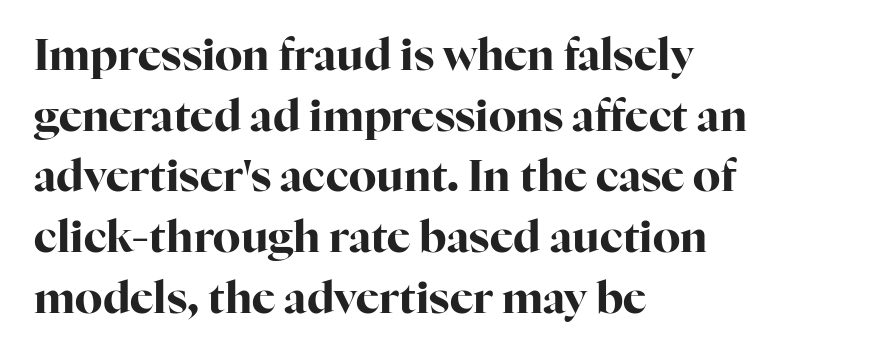
Rendered with straight, roman letterforms. Serifs: yes, visible at the terminals of the letterforms. Is this a fixed-width face? No — the glyphs have proportional, varying widths. Is there much room between lines? A standard amount, neither cramped nor airy. Short and long lines alike share a common starting point at left.
